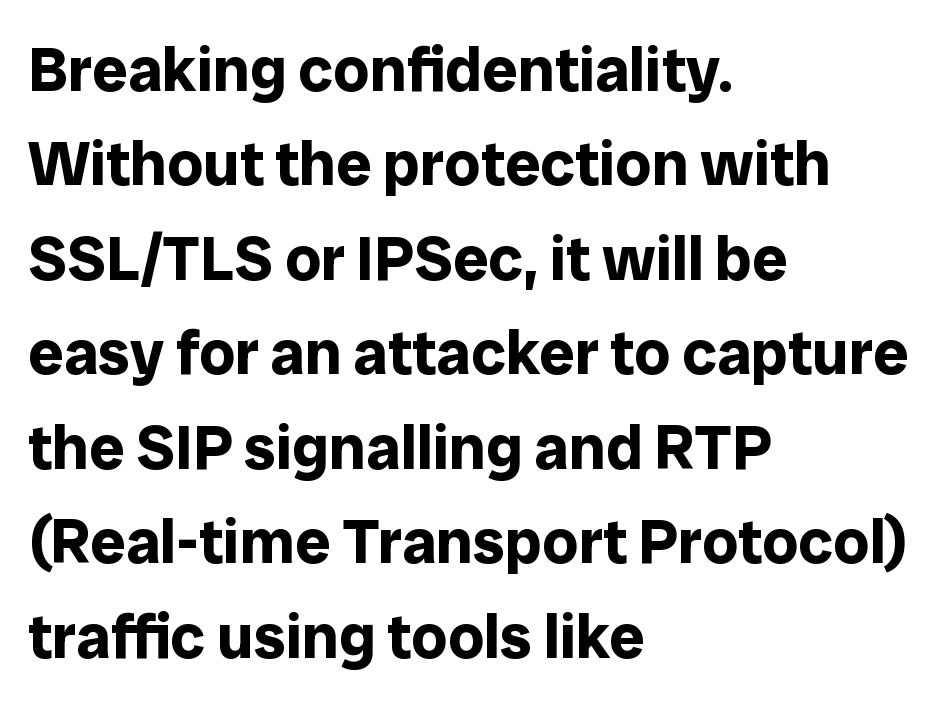
Q: Is the text bold? A: Yes.
Q: Is the text italic (slanted)? A: No, it is upright.
Q: Is the typeface a serif or a sans-serif typeface? A: Sans-serif.
Q: Is the text underlined? A: No.
Q: How is the paragraph aligned? A: Left-aligned.
Q: Is the spacing between letters normal or unusually wide? A: Normal.
Q: Is the spacing between lines tight, normal or loose? A: Normal.
Q: Width (condensed, normal, or wide)? A: Normal.
Q: Stroke contrast? A: Low.
Q: x-height? A: Medium.
Q: Monospaced? A: No.
